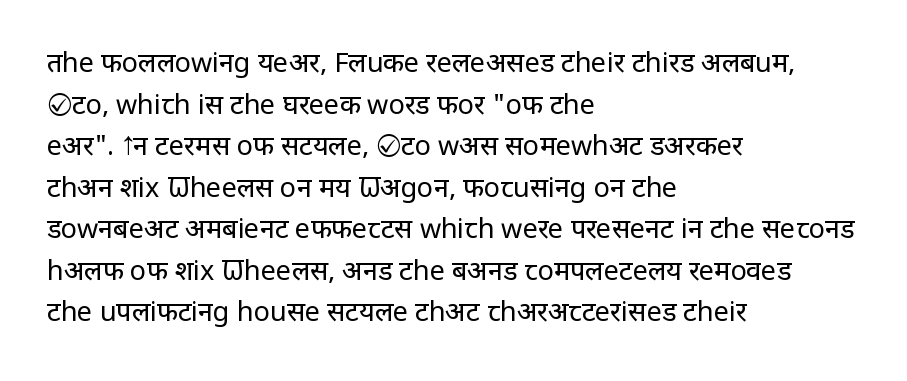
{"italic": "no", "bold": "no", "underline": "no", "align": "left", "line_spacing": "normal", "line_spacing_ratio": 1.54, "letter_spacing": "normal", "letter_spacing_em": 0.0, "glyph_px": 27}
